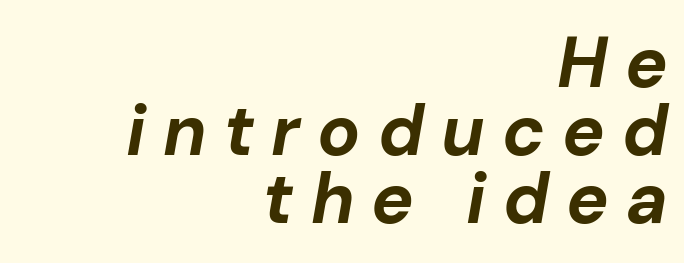
{"italic": "yes", "lean": "right", "slant_degrees": 10, "bold": "yes", "weight": "bold", "width": "normal", "stroke_contrast": "low", "x_height": "medium", "monospaced": "no", "underline": "no", "align": "right", "line_spacing": "tight", "line_spacing_ratio": 0.96, "letter_spacing": "wide", "letter_spacing_em": 0.24, "glyph_px": 71}
